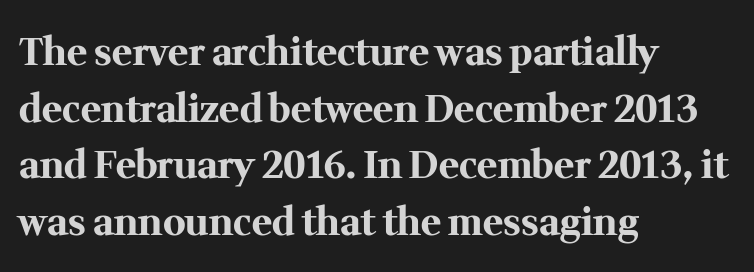
Rows of type keep a routine distance in the vertical direction. Proportional: the letters do not fall into vertical columns. The characters display serif detailing at their extremities. The lines in this sample share a left origin and differ only in where they stop. Rule under the text: the space is simply empty. Caption: bold face, heavy strokes.
